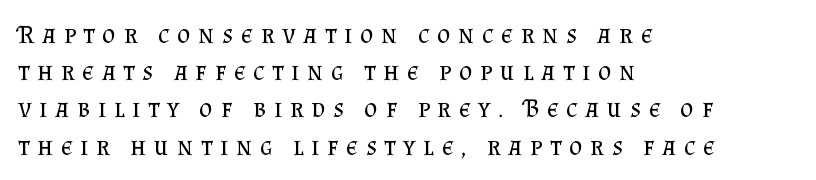
The image shows 26 px text type, upright; set left-aligned, normal line spacing (1.43x), unusually wide letter spacing (+0.3 em), not underlined.
